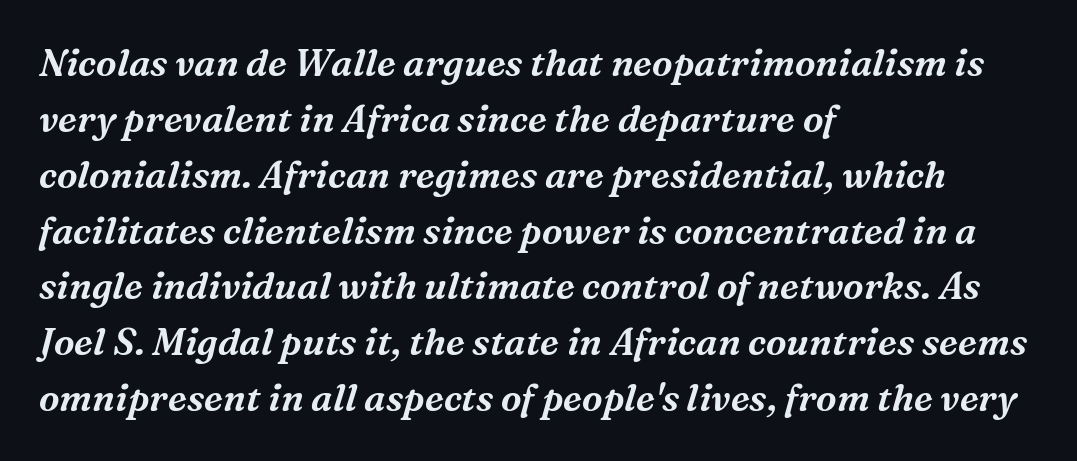
The image shows 37 px serif type, italic (leaning right); set left-aligned, normal line spacing (1.51x), normal letter spacing, not underlined; medium stroke contrast and a medium x-height.
